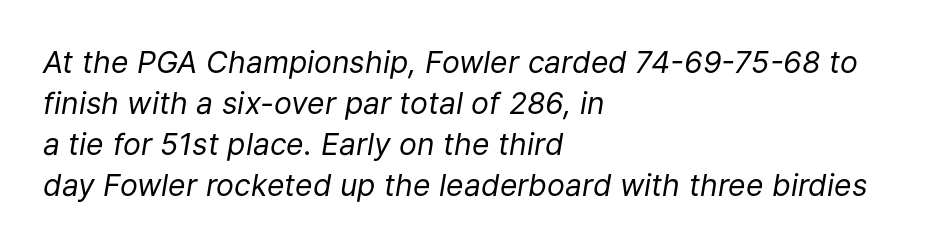
The image shows 30 px regular-weight type, italic (leaning right); set left-aligned, normal line spacing (1.37x), normal letter spacing, not underlined; low stroke contrast and a medium x-height.
